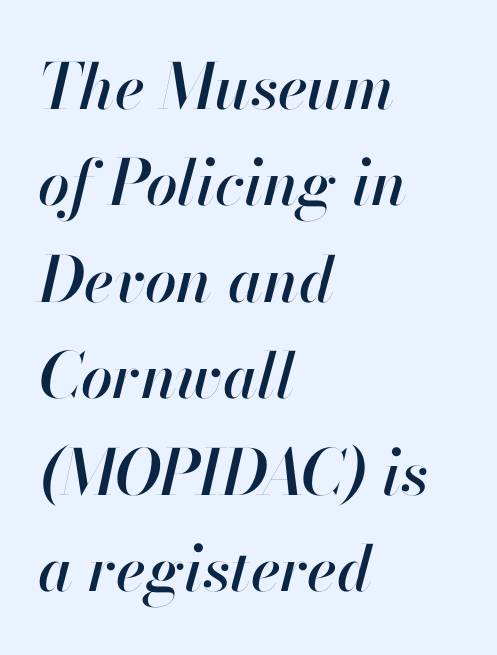
Tracking here is standard; glyphs follow each other at the usual distance. The passage is arranged the way most books set body copy — flush left. Varying glyph widths throughout — classic text-font behaviour. The lettering tilts uniformly, giving the passage an italic look.
